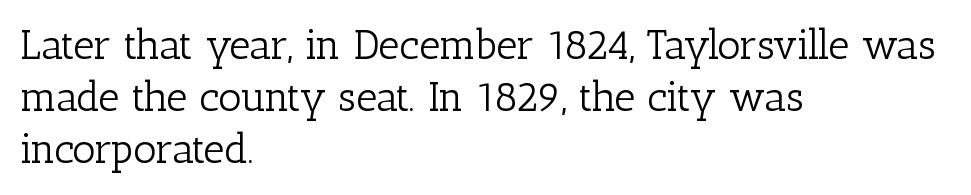
The strip under each line holds only bare page. Quick note: interline space is typical. Is the letter spacing exaggerated? No — it looks like the ordinary default. Ink coverage per letter is moderate at most. Line starts are locked; line ends wander. Upright lettering throughout.
